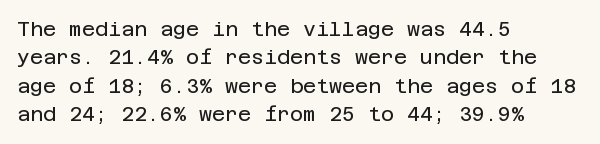
Q: Is the text bold? A: No.
Q: Is the text italic (slanted)? A: No, it is upright.
Q: Is the text underlined? A: No.
Q: How is the paragraph aligned? A: Left-aligned.
Q: Is the spacing between letters normal or unusually wide? A: Normal.
Q: Is the spacing between lines tight, normal or loose? A: Normal.
